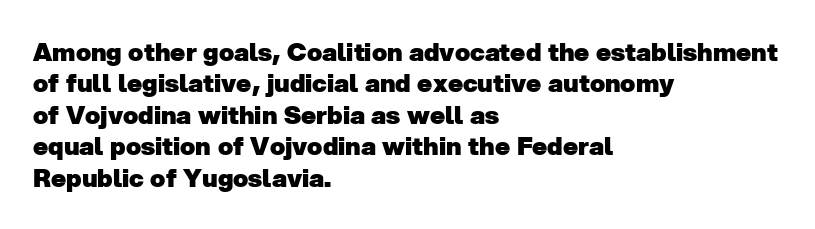
The image shows 25 px bold type; set left-aligned, normal line spacing (1.26x), normal letter spacing, not underlined.
